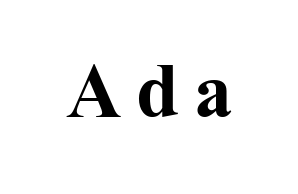
{"serif": "yes", "italic": "no", "bold": "yes", "weight": "bold", "width": "normal", "stroke_contrast": "medium", "x_height": "medium", "monospaced": "no", "underline": "no", "glyph_px": 77}
